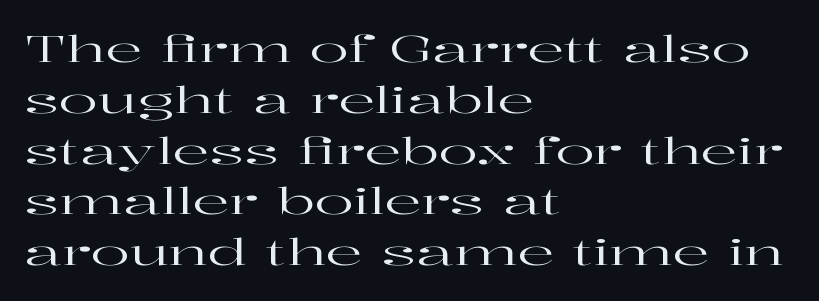
{"serif": "yes", "italic": "no", "width": "wide", "stroke_contrast": "high", "x_height": "medium", "monospaced": "no", "underline": "no", "align": "left", "line_spacing": "normal", "line_spacing_ratio": 1.41, "letter_spacing": "normal", "letter_spacing_em": 0.0, "glyph_px": 36}
